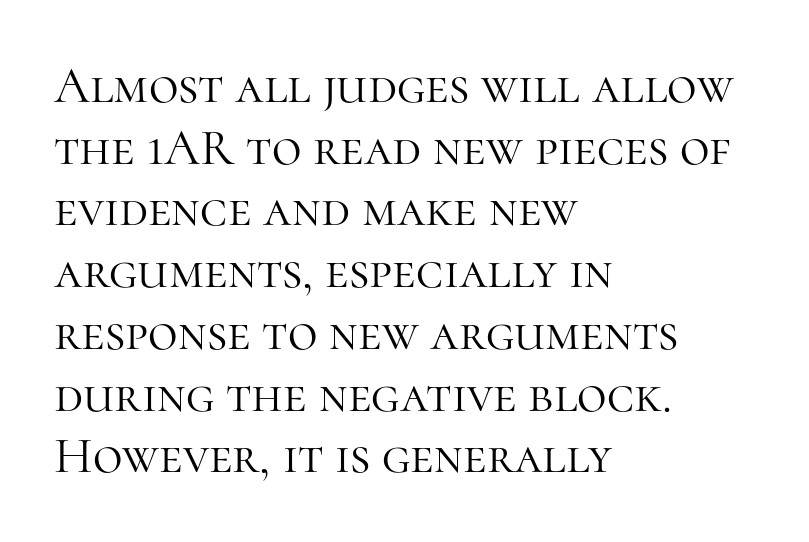
Q: Is the text bold? A: No.
Q: Is the text italic (slanted)? A: No, it is upright.
Q: Is the typeface a serif or a sans-serif typeface? A: Serif.
Q: Is the text underlined? A: No.
Q: How is the paragraph aligned? A: Left-aligned.
Q: Is the spacing between letters normal or unusually wide? A: Normal.
Q: Width (condensed, normal, or wide)? A: Normal.
Q: Stroke contrast? A: High.
Q: x-height? A: Medium.
Q: Monospaced? A: No.
